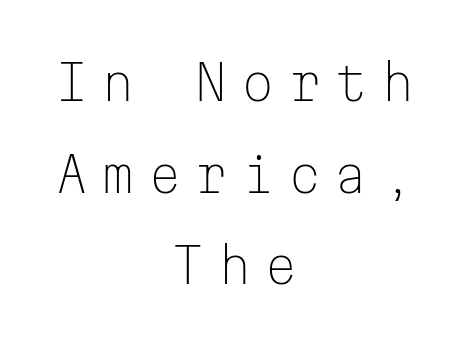
Q: Is the text bold? A: No.
Q: Is the text italic (slanted)? A: No, it is upright.
Q: Is the typeface a serif or a sans-serif typeface? A: Sans-serif.
Q: Is the text underlined? A: No.
Q: How is the paragraph aligned? A: Centered.
Q: Is the spacing between letters normal or unusually wide? A: Unusually wide.
Q: Is the spacing between lines tight, normal or loose? A: Loose.
Q: Width (condensed, normal, or wide)? A: Normal.
Q: Stroke contrast? A: Low.
Q: x-height? A: Medium.
Q: Monospaced? A: Yes.
